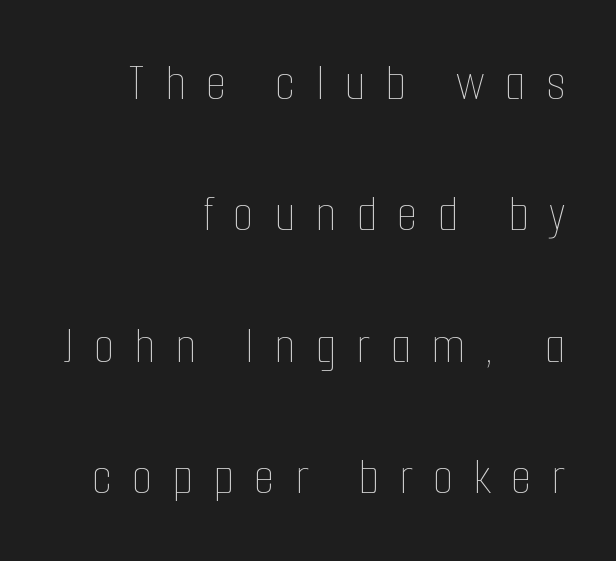
Varying glyph widths throughout — classic text-font behaviour. A typesetter would call this leading open, well beyond the default. You can tell it's not italic because the verticals are truly vertical. Beneath every word, the page is bare. Each stroke keeps to a modest, everyday thickness or less. The horizontal fit of the characters is loose and conspicuously gappy.
